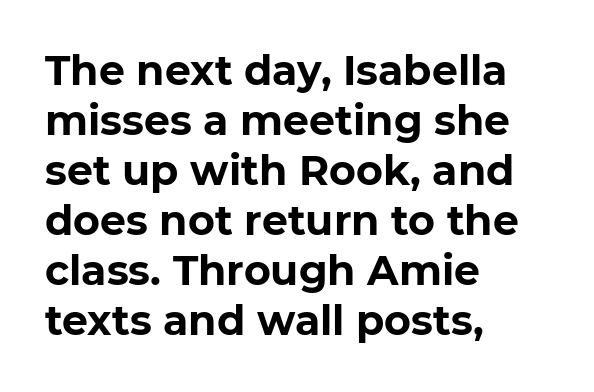
Standard letterfit; no display-style spreading of the glyphs. This rendering employs a face without finishing strokes, i.e., a sans-serif. Beneath every word, the page is bare. Set as a true bold cut, around the 700 mark. Which margin do the lines hug? The left one — the right edge is uneven. The rendering uses natural spacing where letterforms have individual widths.
